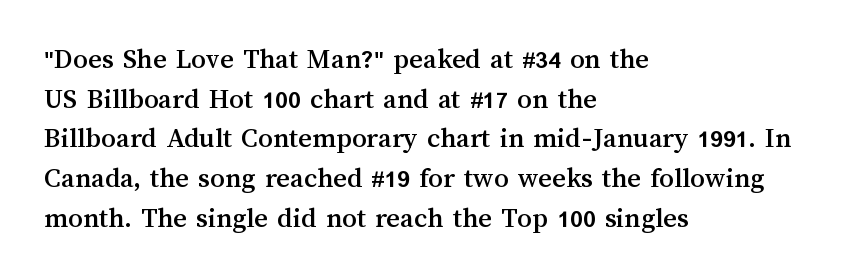
Think of a printed novel: that variable character pitch is what you see here. Type without underlining. How are the letters spaced? Ordinarily, with no added tracking. Does the copy run flush right? No — it runs flush left. What's the leading like? Ordinary, nothing unusual.
